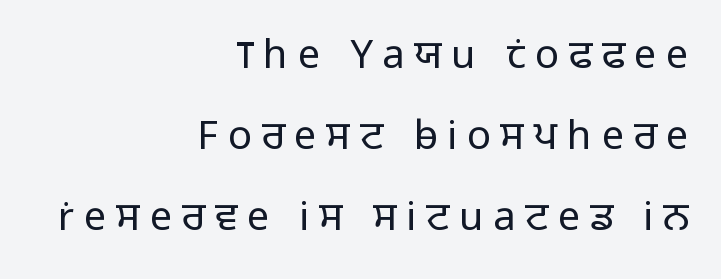
Q: Is the text bold? A: No.
Q: Is the text italic (slanted)? A: No, it is upright.
Q: Is the typeface a serif or a sans-serif typeface? A: Sans-serif.
Q: Is the text underlined? A: No.
Q: How is the paragraph aligned? A: Right-aligned.
Q: Is the spacing between letters normal or unusually wide? A: Unusually wide.
Q: Is the spacing between lines tight, normal or loose? A: Loose.
Q: Width (condensed, normal, or wide)? A: Normal.
Q: Stroke contrast? A: Low.
Q: x-height? A: Medium.
Q: Monospaced? A: No.
